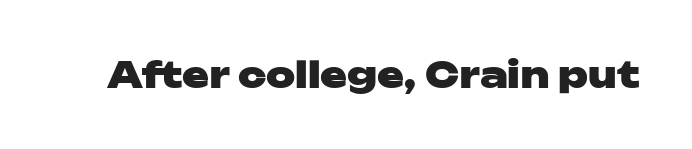
{"serif": "no", "italic": "no", "bold": "yes", "weight": "heavy", "width": "wide", "stroke_contrast": "low", "x_height": "medium", "monospaced": "no", "underline": "no", "letter_spacing": "normal", "letter_spacing_em": 0.0, "glyph_px": 36}
